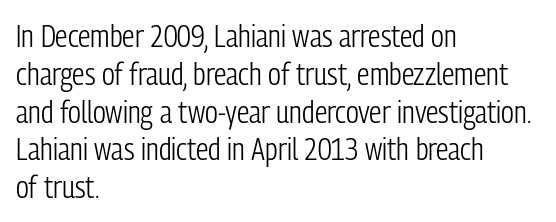
Posture: straight, roman, zero tilt. To sum up the face: it is a sans, with no serifs. The horizontal fit of the characters is conventional and even. Is the stroke heavy? The answer is a plain regular-or-lighter.
